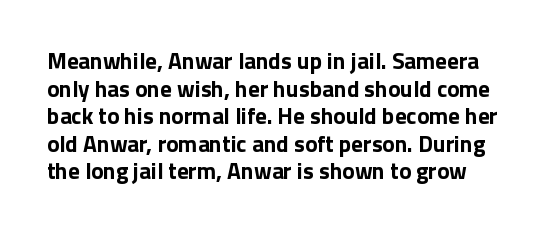
Q: Is the text bold? A: Yes.
Q: Is the text italic (slanted)? A: No, it is upright.
Q: Is the text underlined? A: No.
Q: Is the spacing between letters normal or unusually wide? A: Normal.
